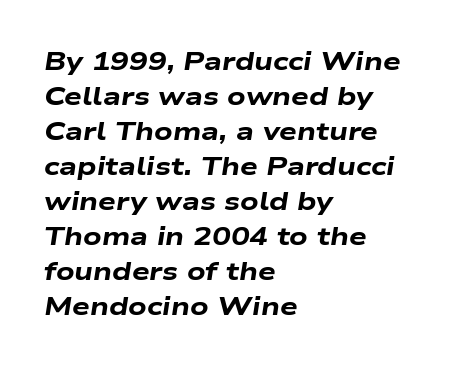
The image shows 25 px bold type, italic (leaning right); set left-aligned, normal line spacing (1.4x), normal letter spacing, not underlined.
